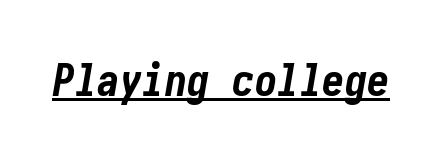
Characters follow at the spacing the type designer built in. Students, observe the line beneath the letters — that is underlining. Does the weight exceed regular? Yes, all the way to bold. The axis of the letterforms is tilted away from vertical.
